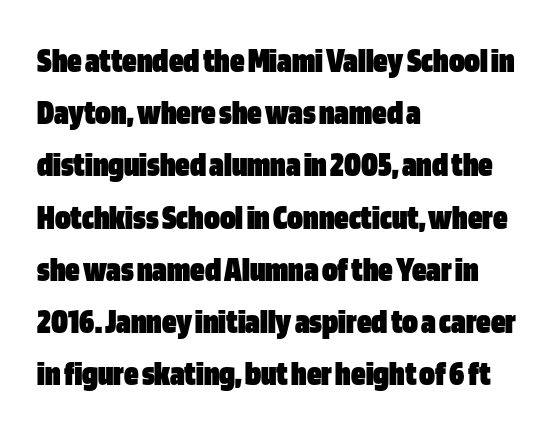
Q: Is the text bold? A: Yes.
Q: Is the text italic (slanted)? A: No, it is upright.
Q: Is the typeface a serif or a sans-serif typeface? A: Sans-serif.
Q: Is the text underlined? A: No.
Q: How is the paragraph aligned? A: Left-aligned.
Q: Is the spacing between letters normal or unusually wide? A: Normal.
Q: Is the spacing between lines tight, normal or loose? A: Normal.
Q: Width (condensed, normal, or wide)? A: Condensed.
Q: Stroke contrast? A: Low.
Q: x-height? A: Large.
Q: Monospaced? A: No.
